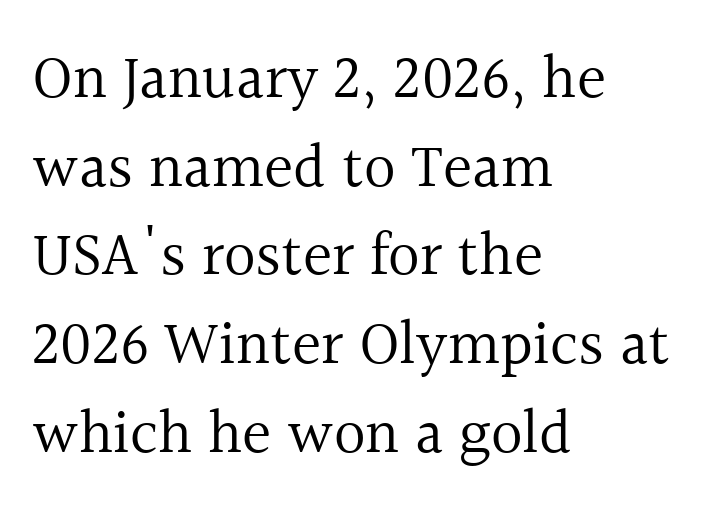
The image shows 62 px regular-weight serif type, upright; set left-aligned, normal line spacing (1.43x), normal letter spacing, not underlined; a medium x-height.
